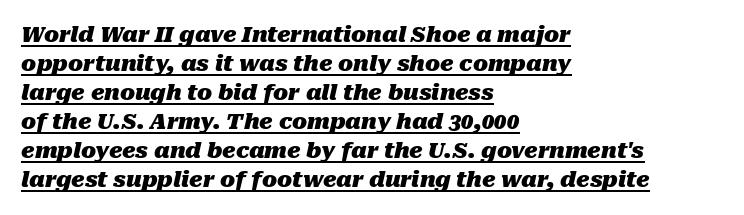
Q: Is the text bold? A: Yes.
Q: Is the text italic (slanted)? A: Yes, it leans right by about 10 degrees.
Q: Is the text underlined? A: Yes.
Q: How is the paragraph aligned? A: Left-aligned.
Q: Is the spacing between letters normal or unusually wide? A: Normal.
Q: Is the spacing between lines tight, normal or loose? A: Normal.
